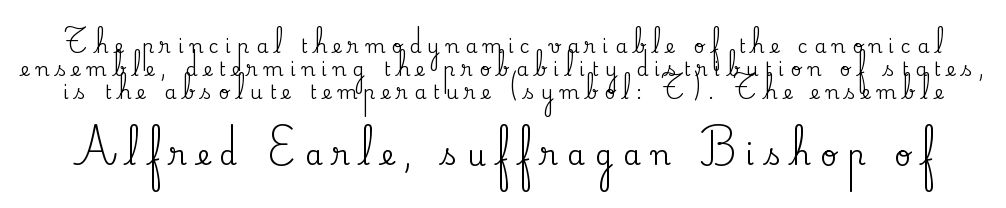
Q: Is the text italic (slanted)? A: No, it is upright.
Q: Is the typeface a serif or a sans-serif typeface? A: Serif.
Q: Is the text underlined? A: No.
Q: Is the spacing between letters normal or unusually wide? A: Unusually wide.
Q: Which block of text is set in a larger size, the first (top) or the second (bottom)? A: The second (bottom) one.
Q: Width (condensed, normal, or wide)? A: Normal.
Q: Stroke contrast? A: Medium.
Q: x-height? A: Small.
Q: Monospaced? A: No.
